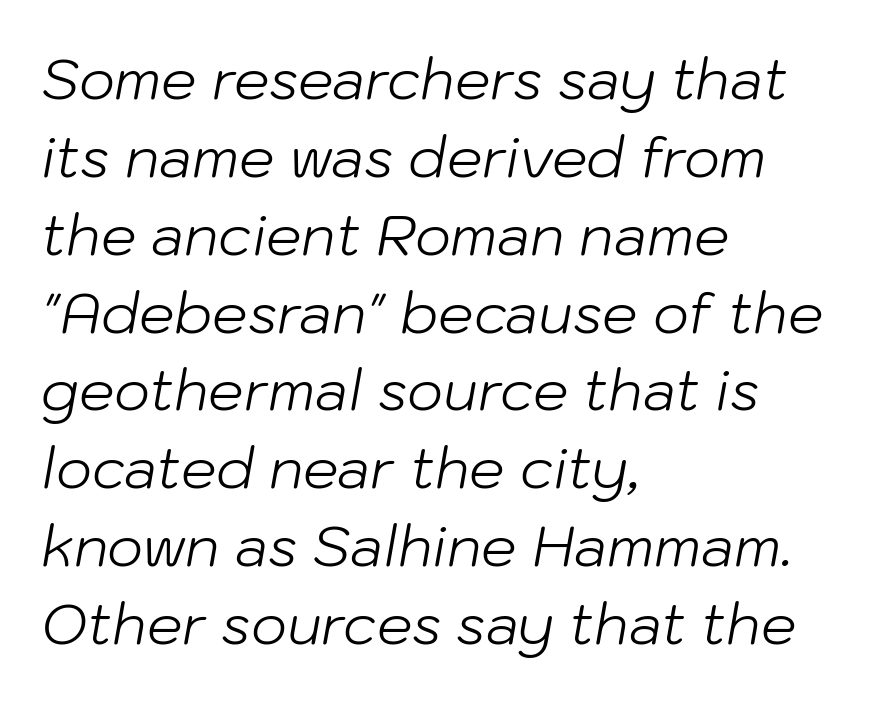
Q: Is the text bold? A: No.
Q: Is the text italic (slanted)? A: Yes, it leans right by about 10 degrees.
Q: Is the text underlined? A: No.
Q: How is the paragraph aligned? A: Left-aligned.
Q: Is the spacing between letters normal or unusually wide? A: Normal.
Q: Is the spacing between lines tight, normal or loose? A: Normal.
Q: Width (condensed, normal, or wide)? A: Normal.
Q: Stroke contrast? A: Low.
Q: x-height? A: Medium.
Q: Monospaced? A: No.
